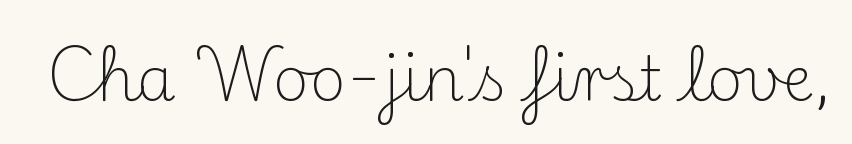
Q: Is the text bold? A: No.
Q: Is the text italic (slanted)? A: No, it is upright.
Q: Is the typeface a serif or a sans-serif typeface? A: Serif.
Q: Is the text underlined? A: No.
Q: Is the spacing between letters normal or unusually wide? A: Normal.
Q: Width (condensed, normal, or wide)? A: Normal.
Q: Stroke contrast? A: Medium.
Q: x-height? A: Small.
Q: Monospaced? A: No.
